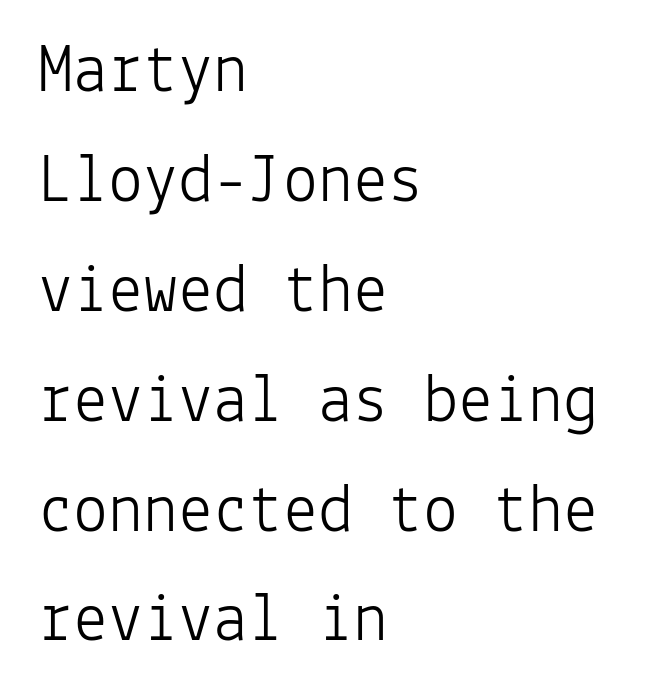
It's the straight-up-and-down kind of type. If you drew a ruler down the left edge, every line would touch it. Classification — sans serif. Compared with a typical body face, this is equally light or lighter still. A typesetter would call this leading conventional body-copy spacing.
